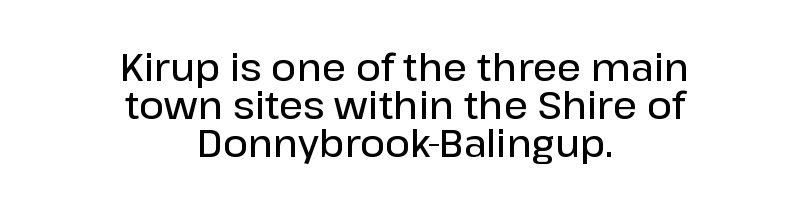
The image shows 38 px semibold sans-serif type, upright; set centered, tight line spacing (1.0x), normal letter spacing, not underlined; low stroke contrast and a medium x-height.
